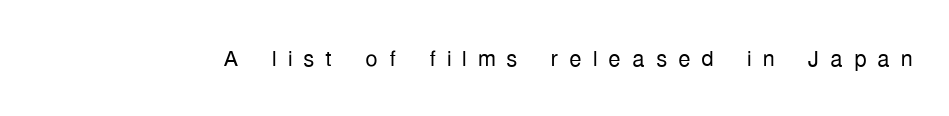
The image shows 31 px light, condensed sans-serif type, upright; set unusually wide letter spacing (+0.35 em), not underlined; low stroke contrast and a medium x-height.
